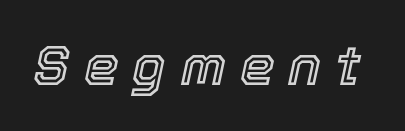
Q: Is the text italic (slanted)? A: Yes, it leans right by about 12 degrees.
Q: Is the text underlined? A: No.
Q: Is the spacing between letters normal or unusually wide? A: Unusually wide.
Q: Width (condensed, normal, or wide)? A: Normal.
Q: x-height? A: Medium.
Q: Monospaced? A: No.
